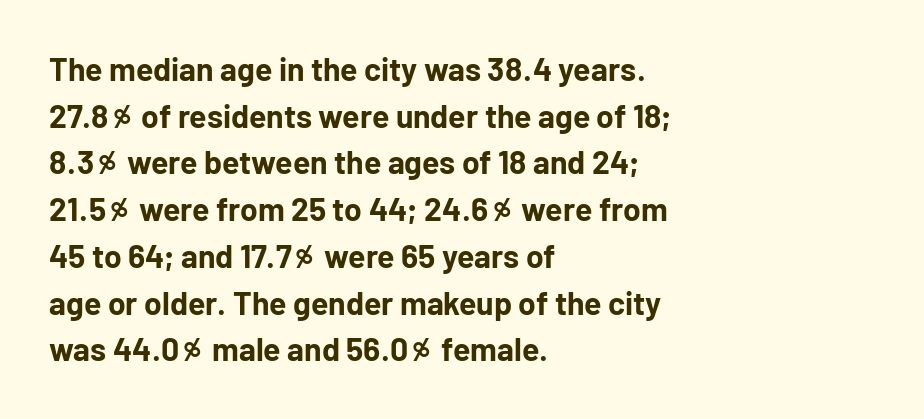
This block has exactly the height ordinary leading produces. Is the block centered? No — it sits flush against the left margin. I'd describe the lettering as bold — thick and assertive. The zone under the glyphs is completely vacant. The letters carry no serifs — their stems end cleanly without finishing strokes. Here the glyphs are tracked normally, forming tight word shapes.
